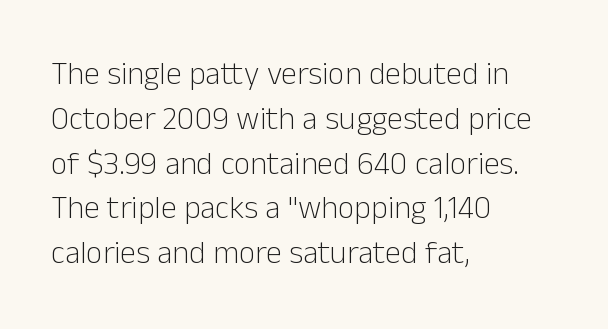
{"serif": "no", "italic": "no", "bold": "no", "weight": "light", "width": "normal", "stroke_contrast": "low", "x_height": "medium", "monospaced": "no", "underline": "no", "align": "left", "line_spacing": "normal", "line_spacing_ratio": 1.4, "letter_spacing": "normal", "letter_spacing_em": 0.0, "glyph_px": 32}
